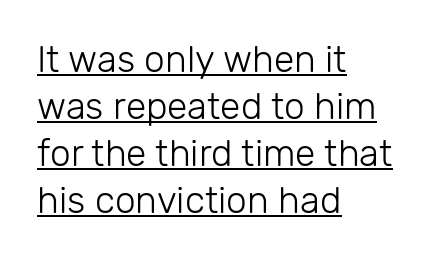
Q: Is the text bold? A: No.
Q: Is the text italic (slanted)? A: No, it is upright.
Q: Is the typeface a serif or a sans-serif typeface? A: Sans-serif.
Q: Is the text underlined? A: Yes.
Q: How is the paragraph aligned? A: Left-aligned.
Q: Is the spacing between letters normal or unusually wide? A: Normal.
Q: Is the spacing between lines tight, normal or loose? A: Normal.
Q: Width (condensed, normal, or wide)? A: Normal.
Q: Stroke contrast? A: Low.
Q: x-height? A: Medium.
Q: Monospaced? A: No.
